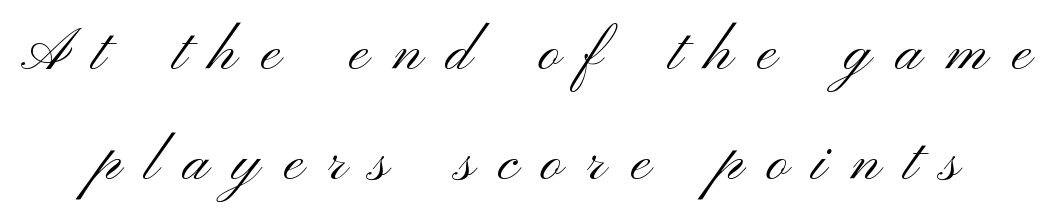
The image shows 59 px light, wide sans-serif type; set line spacing 1.86x, unusually wide letter spacing (+0.41 em), not underlined; medium stroke contrast and a small x-height.
